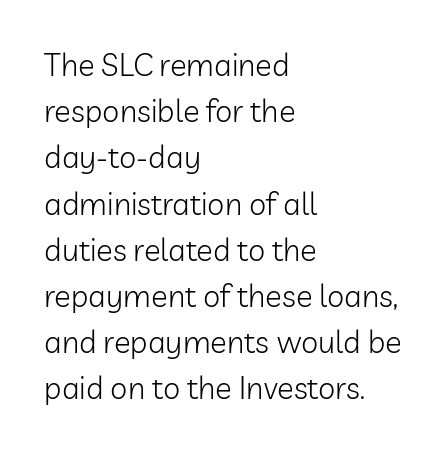
{"serif": "no", "italic": "no", "bold": "no", "weight": "light", "width": "normal", "stroke_contrast": "low", "x_height": "medium", "monospaced": "no", "underline": "no", "align": "left", "line_spacing": "normal", "line_spacing_ratio": 1.49, "letter_spacing": "normal", "letter_spacing_em": 0.0, "glyph_px": 31}
